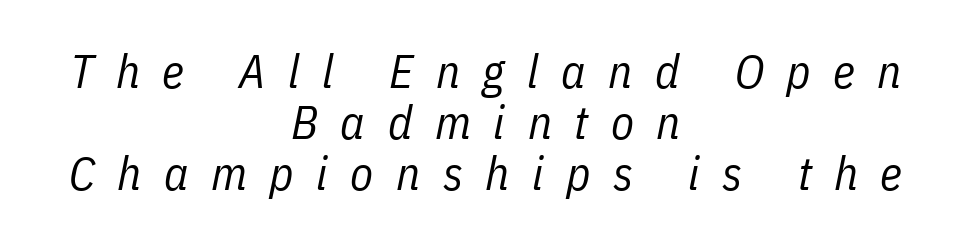
The text block is weighted toward neither margin, spreading evenly from the middle. Inter-character spacing is expanded well beyond the font's built-in metrics. The face used here is proportionally spaced, like ordinary book or web type. Has an underline been added? It has not. Think standard paragraph weight, or any step lighter than that. The glyphs look as if they've been sheared to an angle.
